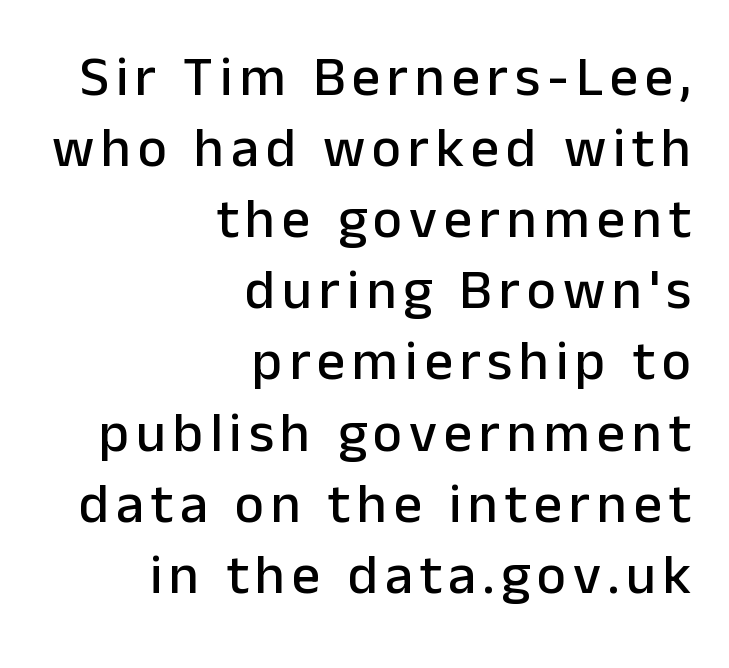
The zone under the glyphs is completely vacant. The rows are spaced the way most documents space them. Ordinary non-slanted type is in use. The characters display no serif detailing; their extremities are plain. The rendering uses natural spacing where letterforms have individual widths.
